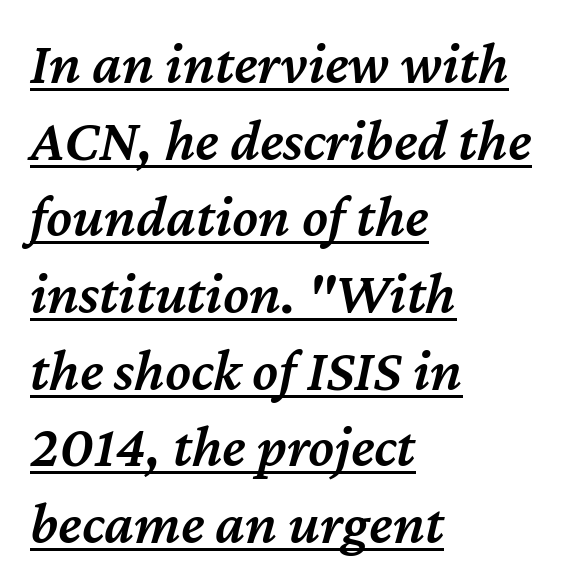
The image shows 59 px semibold type, italic (leaning right); set left-aligned, normal line spacing (1.3x), normal letter spacing, underlined; medium stroke contrast and a medium x-height.
